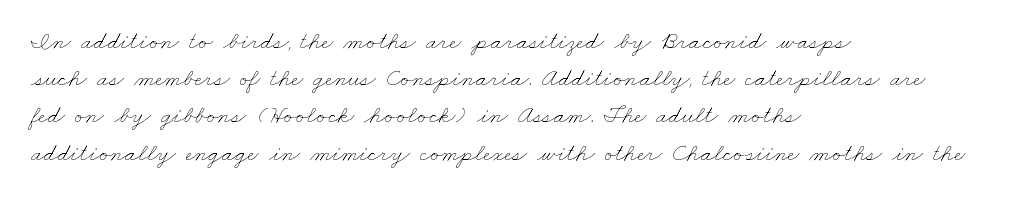
Lines of text with bare space underneath. Reading down the column, the eye jumps a familiar distance to each next line. Weight: not bold — regular or lighter. You could call the tracking neutral — neither tight nor loose. This sample is left-justified, so line endings fall wherever the words run out.
